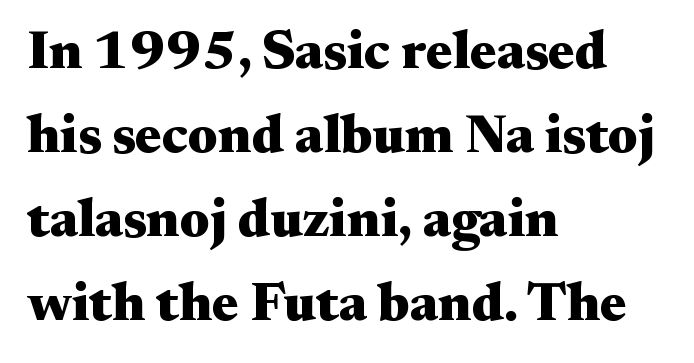
The image shows 55 px heavy, wide serif type, upright; set left-aligned, normal line spacing (1.53x), normal letter spacing, not underlined; medium stroke contrast and a small x-height.
